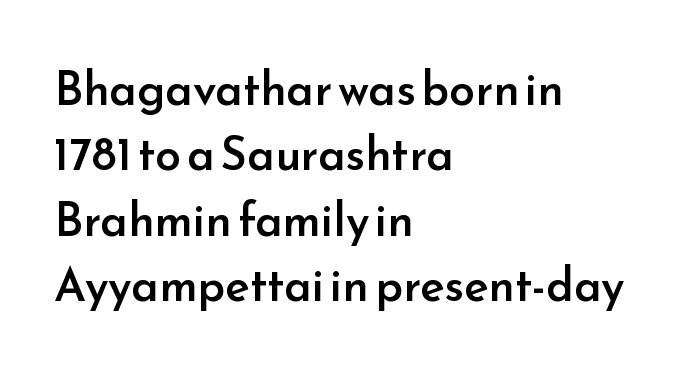
Q: Is the text bold? A: Semi-bold.
Q: Is the text italic (slanted)? A: No, it is upright.
Q: Is the typeface a serif or a sans-serif typeface? A: Sans-serif.
Q: Is the text underlined? A: No.
Q: How is the paragraph aligned? A: Left-aligned.
Q: Is the spacing between letters normal or unusually wide? A: Normal.
Q: Is the spacing between lines tight, normal or loose? A: Normal.
Q: Width (condensed, normal, or wide)? A: Normal.
Q: Stroke contrast? A: Low.
Q: x-height? A: Small.
Q: Monospaced? A: No.
